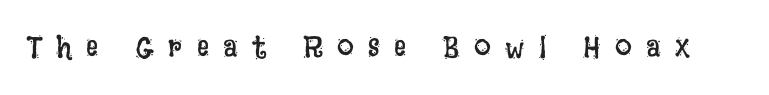
The typography opts for an upright posture over an oblique one. A typesetter would call this heavily tracked-out type. Bare-footed words on every line. Each letter keeps its own natural width here, so spacing adapts to shape. The strokes carry an ordinary text weight at most.
